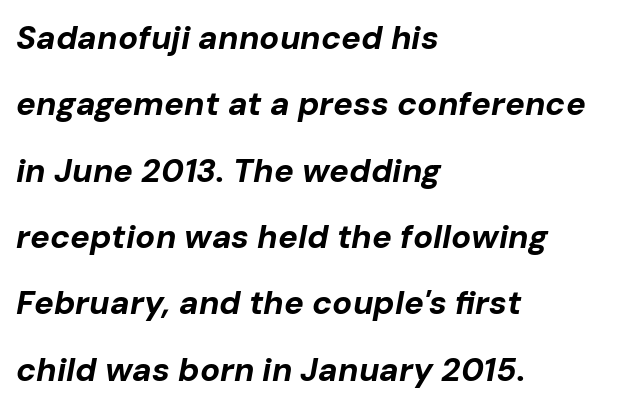
Q: Is the text bold? A: Yes.
Q: Is the text italic (slanted)? A: Yes, it leans right by about 10 degrees.
Q: Is the text underlined? A: No.
Q: How is the paragraph aligned? A: Left-aligned.
Q: Is the spacing between letters normal or unusually wide? A: Normal.
Q: Is the spacing between lines tight, normal or loose? A: Loose.
Q: Width (condensed, normal, or wide)? A: Normal.
Q: Stroke contrast? A: Low.
Q: x-height? A: Medium.
Q: Monospaced? A: No.
